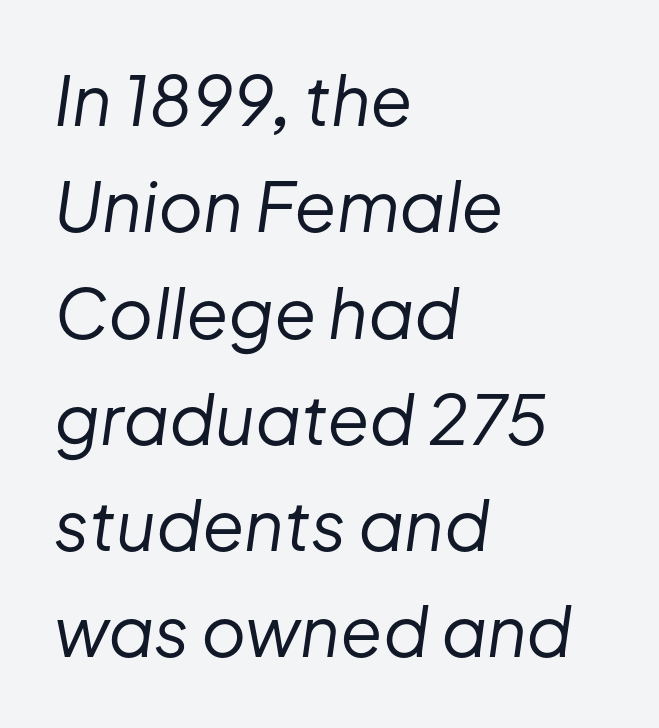
The image shows 69 px regular-weight type, italic (leaning right); set left-aligned, normal line spacing (1.54x), normal letter spacing, not underlined; low stroke contrast and a medium x-height.
